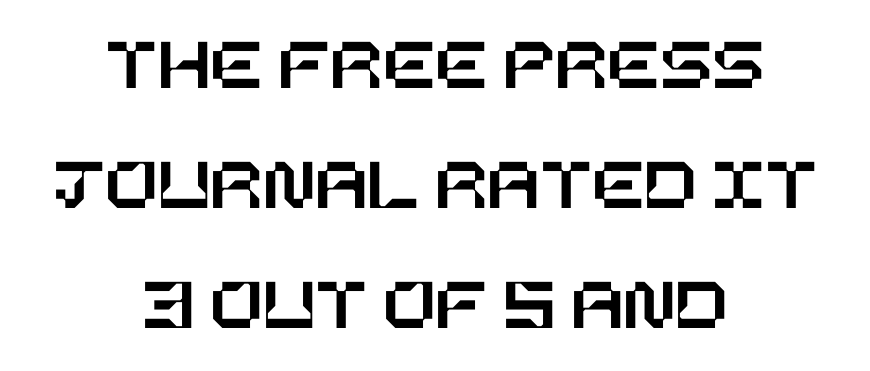
Q: Is the text italic (slanted)? A: No, it is upright.
Q: Is the text underlined? A: No.
Q: How is the paragraph aligned? A: Centered.
Q: Is the spacing between letters normal or unusually wide? A: Normal.
Q: Is the spacing between lines tight, normal or loose? A: Normal.
Q: Width (condensed, normal, or wide)? A: Normal.
Q: Stroke contrast? A: Low.
Q: x-height? A: Large.
